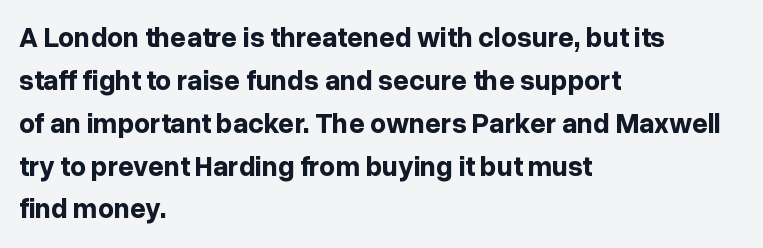
You can tell from the bare stems that sans-serif type was used. Note the varied advance widths — an 'i' is clearly narrower than an 'm'. Does the leading feel generous? No, just average. The passage shown has conventional tracking throughout. Each row of text sits above clean, open space. A roman cut, with each character standing at attention.
